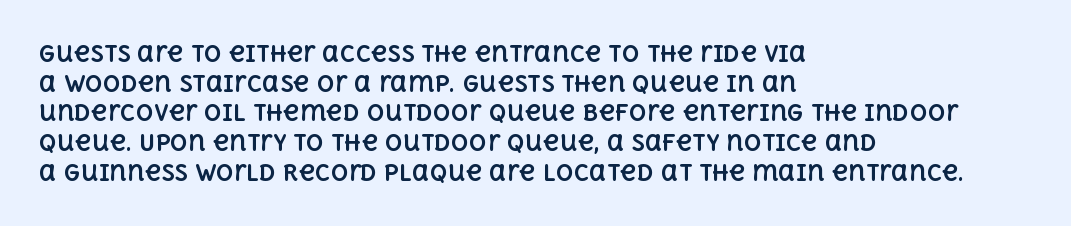
The image shows 22 px bold type, upright; set left-aligned, normal line spacing (1.35x), normal letter spacing, not underlined.
